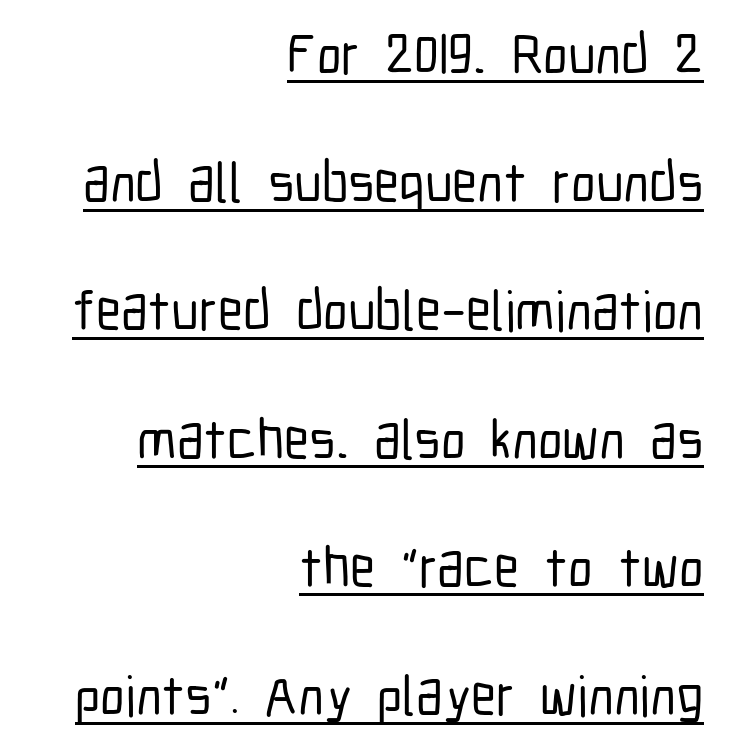
Spacing verdict: proportional, widths tailored to each character. Decoration check: the copy is underlined. Successive baselines arrive slowly, with a big drop between each. Stroke terminals: plain, sans-serif. Tracking here is standard; glyphs follow each other at the usual distance.
